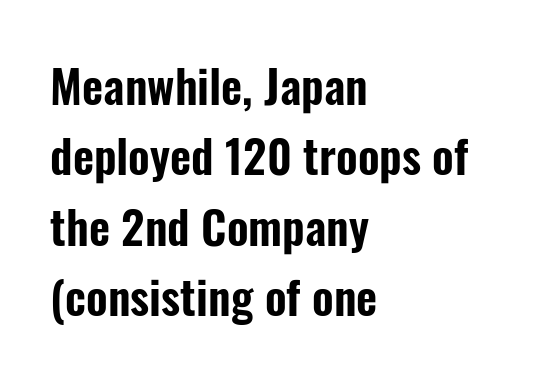
The line texture is even and compact thanks to regular tracking. The rendering uses a moderate line-height, typical for paragraphs. Check where the strokes stop: nothing finishes them off — pure sans. Descenders are the only things crossing below the line. Is this a fixed-width face? No — the glyphs have proportional, varying widths. Designer's note — italics off, roman on.
